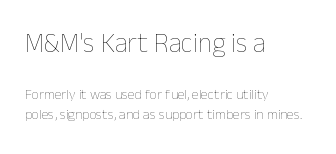
The image shows 27 px text type, upright; set left-aligned, normal line spacing (1.42x), normal letter spacing, not underlined; the first (top) block is 1.93x larger.
